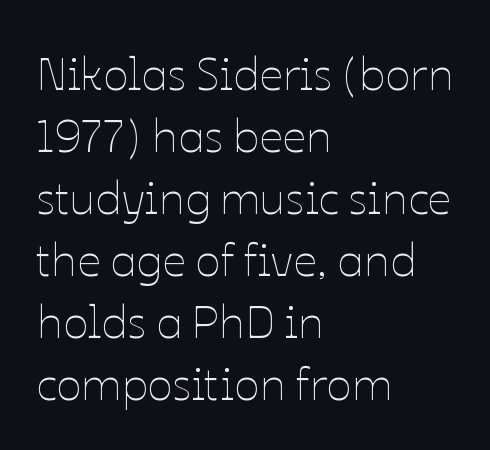
{"italic": "no", "bold": "no", "weight": "thin", "width": "normal", "stroke_contrast": "low", "x_height": "medium", "monospaced": "no", "underline": "no", "align": "left", "line_spacing": "normal", "line_spacing_ratio": 1.32, "letter_spacing": "normal", "letter_spacing_em": 0.0, "glyph_px": 47}
